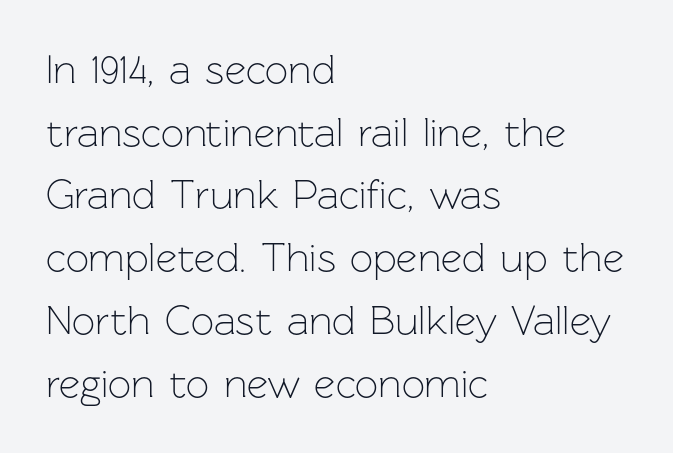
The image shows 41 px light sans-serif type, upright; set left-aligned, normal line spacing (1.53x), normal letter spacing, not underlined; low stroke contrast and a medium x-height.
